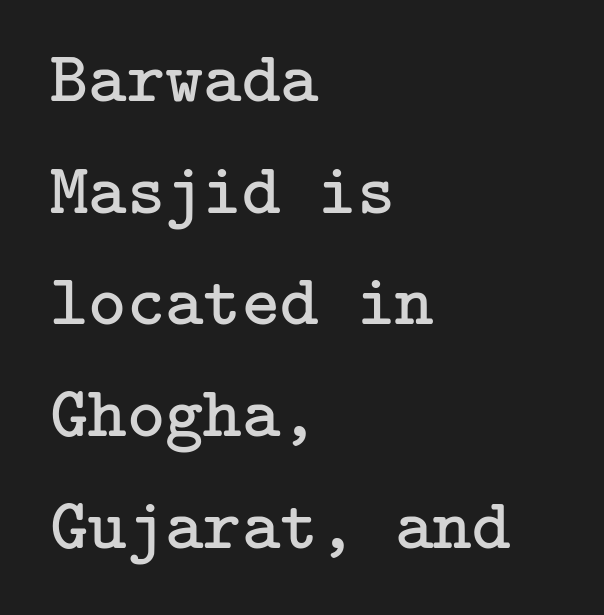
The image shows 73 px regular-weight serif type, upright; set left-aligned, normal line spacing (1.53x), normal letter spacing, not underlined; low stroke contrast and a medium x-height.
